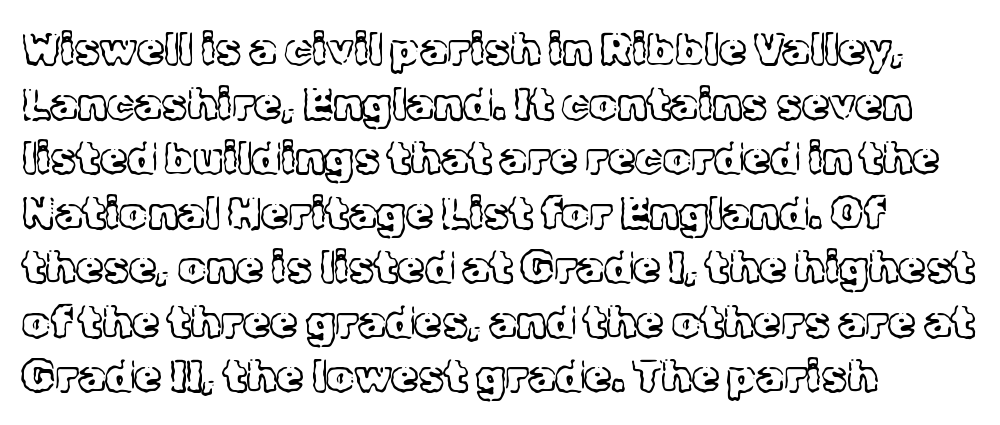
Q: Is the text bold? A: No.
Q: Is the text italic (slanted)? A: No, it is upright.
Q: Is the typeface a serif or a sans-serif typeface? A: Serif.
Q: Is the text underlined? A: No.
Q: How is the paragraph aligned? A: Left-aligned.
Q: Is the spacing between letters normal or unusually wide? A: Normal.
Q: Width (condensed, normal, or wide)? A: Normal.
Q: x-height? A: Medium.
Q: Monospaced? A: No.
